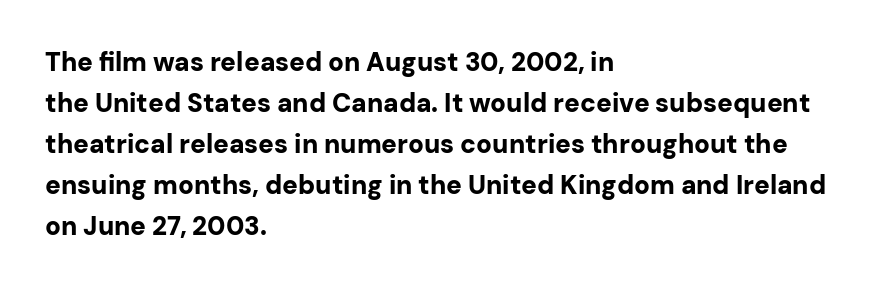
The image shows 26 px bold type, upright; set left-aligned, normal line spacing (1.58x), normal letter spacing, not underlined.
